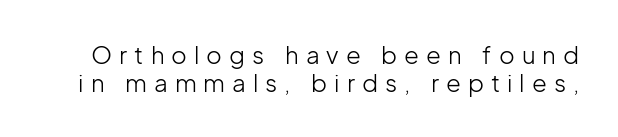
Q: Is the text bold? A: No.
Q: Is the text italic (slanted)? A: No, it is upright.
Q: Is the text underlined? A: No.
Q: Is the spacing between letters normal or unusually wide? A: Unusually wide.
Q: Is the spacing between lines tight, normal or loose? A: Tight.
